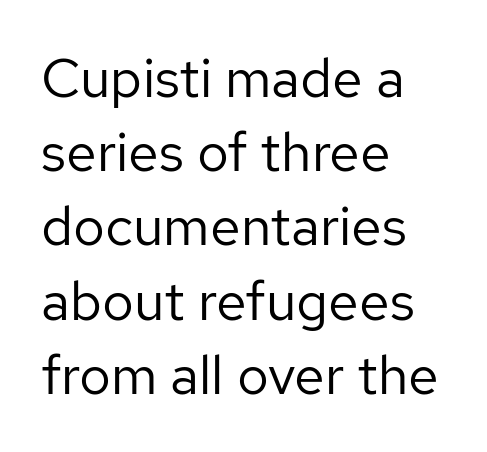
The image shows 55 px regular-weight sans-serif type, upright; set left-aligned, normal line spacing (1.35x), normal letter spacing, not underlined; low stroke contrast and a medium x-height.
